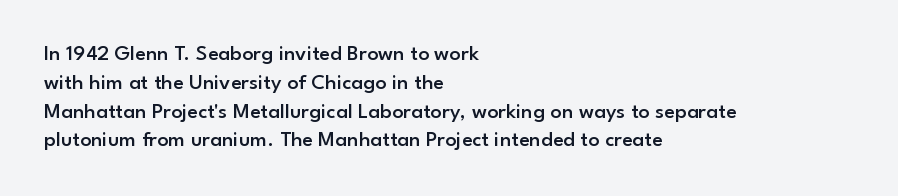
{"italic": "no", "bold": "semi", "underline": "no", "align": "left", "line_spacing": "normal", "line_spacing_ratio": 1.31, "letter_spacing": "normal", "letter_spacing_em": 0.0, "glyph_px": 22}
